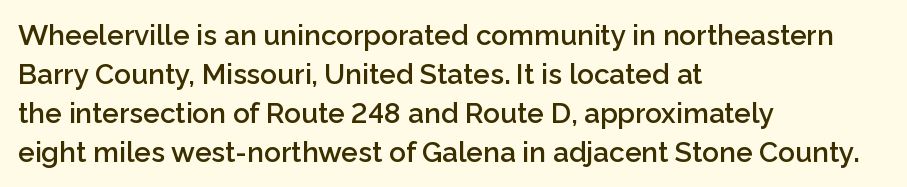
The image shows 28 px semibold sans-serif type, upright; set left-aligned, normal line spacing (1.39x), normal letter spacing, not underlined; low stroke contrast and a medium x-height.
